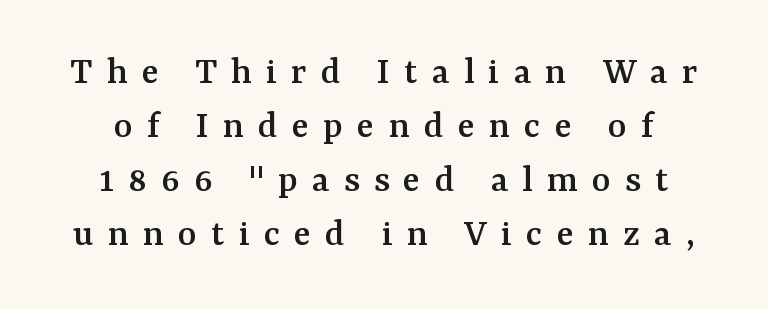
The image shows 40 px serif type, upright; set normal line spacing (1.35x), unusually wide letter spacing (+0.35 em), not underlined; medium stroke contrast and a medium x-height.
